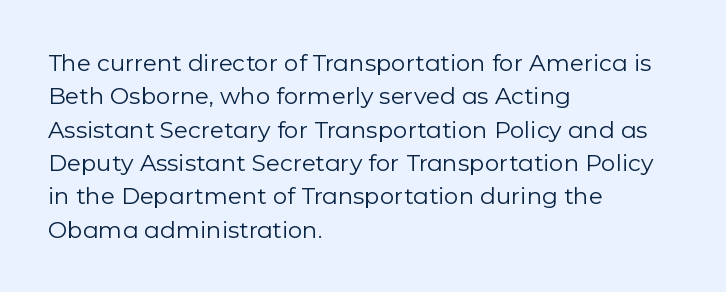
The image shows 23 px text type, upright; set left-aligned, normal line spacing (1.45x), normal letter spacing, not underlined.
